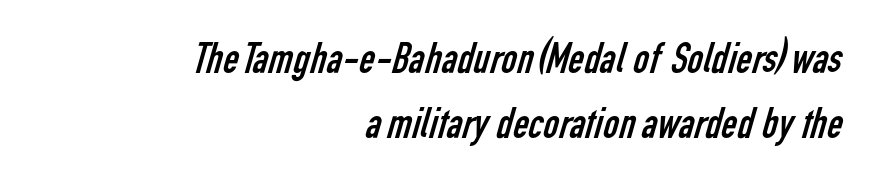
The baseline area is clear. Compared with a flush-left layout, this one pins lines to the opposite, right side. Characters follow at the spacing the type designer built in. You can tell from the bare stems that sans-serif type was used. Stems and bowls with no extra thickness — not bold.
